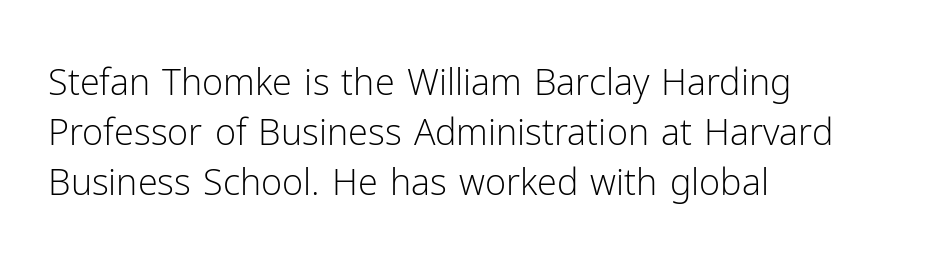
The image shows 36 px light sans-serif type, upright; set left-aligned, normal line spacing (1.39x), normal letter spacing, not underlined; low stroke contrast and a medium x-height.
